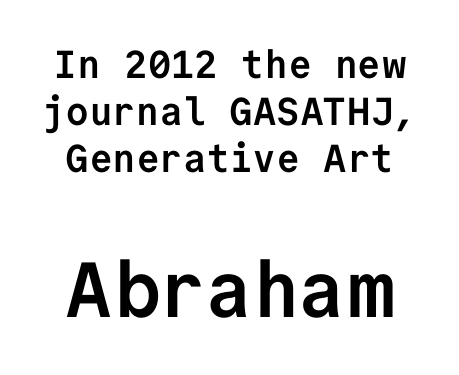
Q: Is the text bold? A: Yes.
Q: Is the text italic (slanted)? A: No, it is upright.
Q: Is the typeface a serif or a sans-serif typeface? A: Sans-serif.
Q: Is the text underlined? A: No.
Q: Is the spacing between letters normal or unusually wide? A: Normal.
Q: Which block of text is set in a larger size, the first (top) or the second (bottom)? A: The second (bottom) one.
Q: Width (condensed, normal, or wide)? A: Normal.
Q: Stroke contrast? A: Low.
Q: x-height? A: Medium.
Q: Monospaced? A: Yes.
